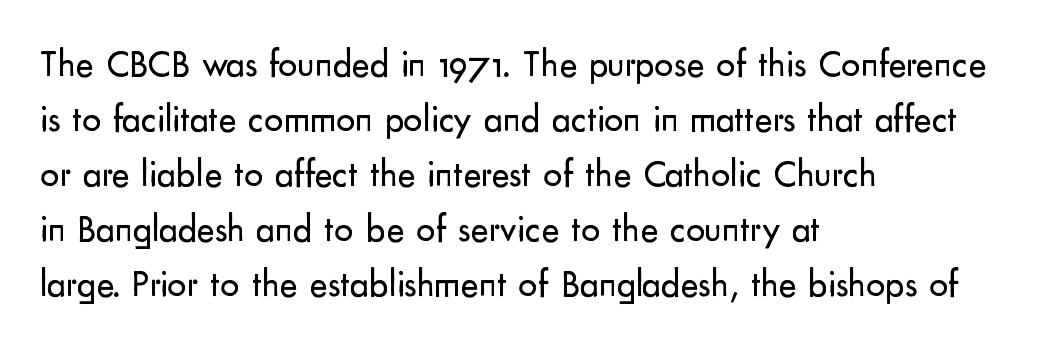
There is no visible air inserted between adjacent glyphs. The font's upright variant was chosen for this text. Unmarked baselines from the first word to the last. If you measured baseline to baseline, you'd find a middling distance. The font family rendered here belongs to the sans-serif group. The paragraph shown leans on its left margin.
